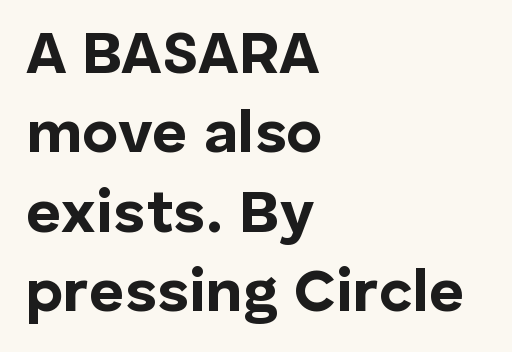
{"serif": "no", "italic": "no", "bold": "yes", "weight": "bold", "width": "normal", "stroke_contrast": "low", "x_height": "medium", "monospaced": "no", "underline": "no", "align": "left", "line_spacing": "normal", "line_spacing_ratio": 1.3, "letter_spacing": "normal", "letter_spacing_em": 0.0, "glyph_px": 61}
